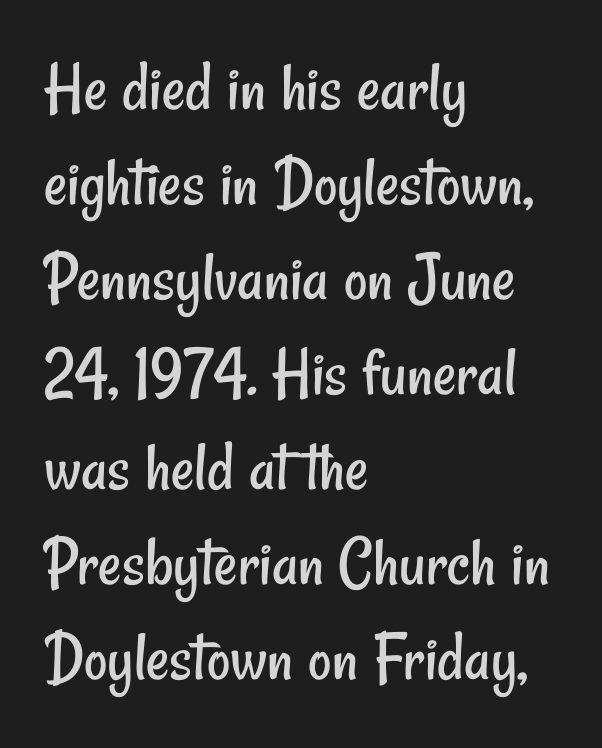
Q: Is the text bold? A: No.
Q: Is the typeface a serif or a sans-serif typeface? A: Sans-serif.
Q: Is the text underlined? A: No.
Q: How is the paragraph aligned? A: Left-aligned.
Q: Is the spacing between letters normal or unusually wide? A: Normal.
Q: Is the spacing between lines tight, normal or loose? A: Normal.
Q: Width (condensed, normal, or wide)? A: Condensed.
Q: Stroke contrast? A: Low.
Q: x-height? A: Small.
Q: Monospaced? A: No.
